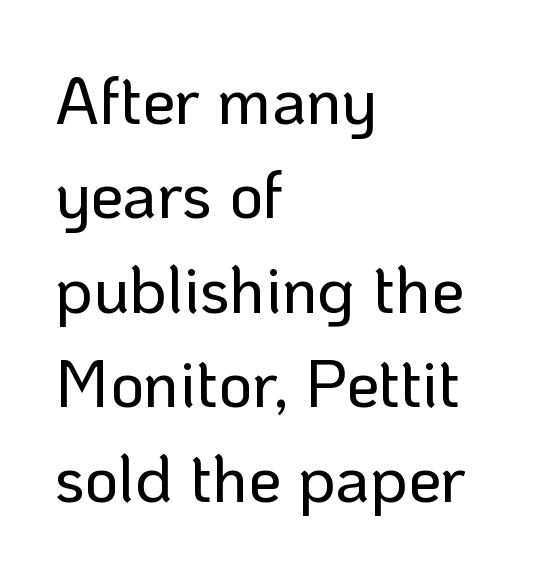
The image shows 66 px sans-serif type, upright; set left-aligned, normal line spacing (1.43x), normal letter spacing, not underlined; low stroke contrast and a medium x-height.
